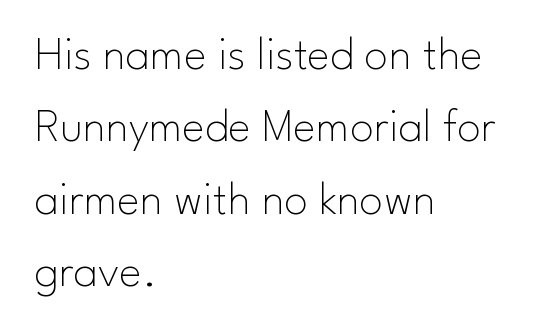
{"serif": "no", "italic": "no", "bold": "no", "weight": "thin", "width": "normal", "stroke_contrast": "low", "x_height": "small", "monospaced": "no", "underline": "no", "align": "left", "line_spacing": "normal", "line_spacing_ratio": 1.51, "letter_spacing": "normal", "letter_spacing_em": 0.0, "glyph_px": 48}
